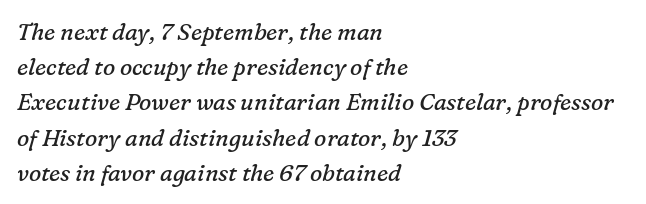
Q: Is the text bold? A: No.
Q: Is the text italic (slanted)? A: Yes, it leans right by about 16 degrees.
Q: Is the text underlined? A: No.
Q: How is the paragraph aligned? A: Left-aligned.
Q: Is the spacing between letters normal or unusually wide? A: Normal.
Q: Is the spacing between lines tight, normal or loose? A: Normal.
